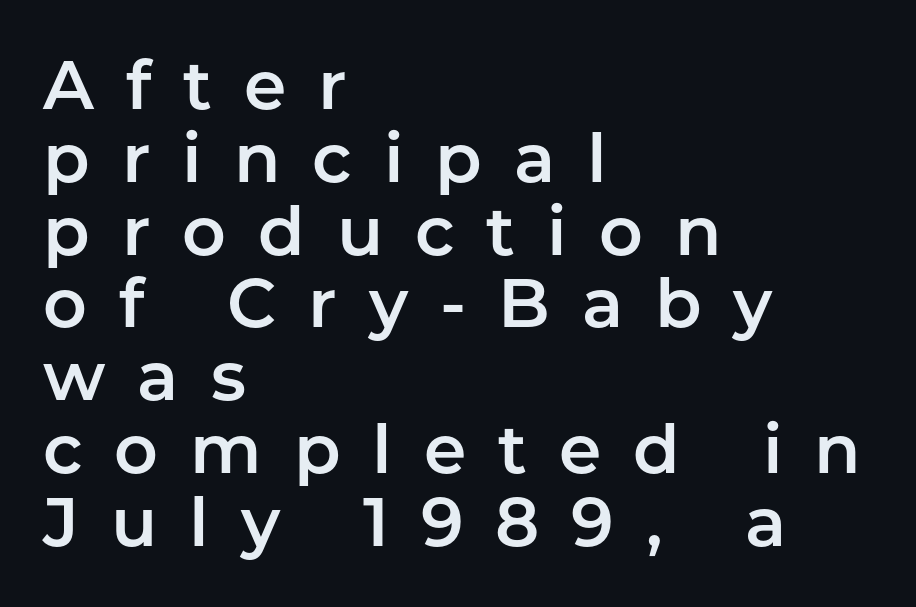
Each letter's strokes conclude bluntly, with no projecting serifs. Horizontal bands of white between lines are thin slivers. The passage shown is typed in a proportional face where columns would drift. Casual observation: everything's shoved over to the left.
